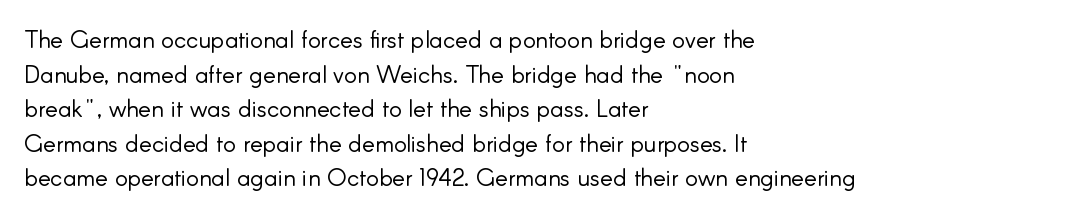
{"italic": "no", "bold": "no", "underline": "no", "align": "left", "line_spacing": "normal", "line_spacing_ratio": 1.44, "letter_spacing": "normal", "letter_spacing_em": 0.0, "glyph_px": 24}
